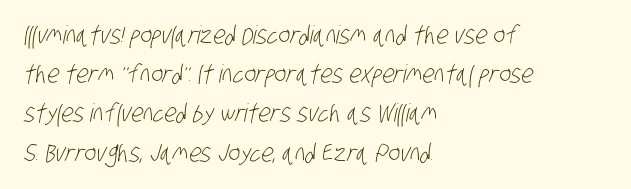
{"bold": "no", "underline": "no", "align": "left", "line_spacing": "normal", "line_spacing_ratio": 1.57, "letter_spacing": "normal", "letter_spacing_em": 0.0, "glyph_px": 25}
